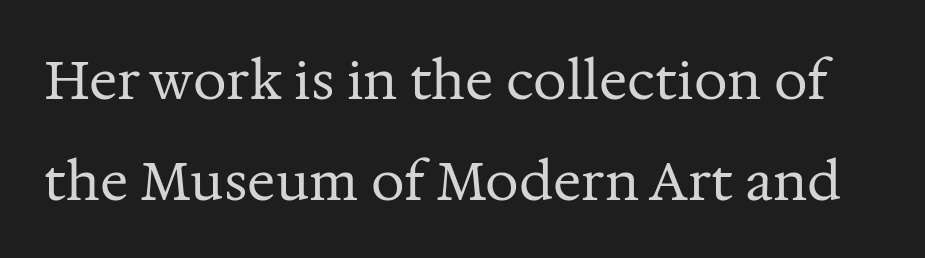
{"serif": "yes", "italic": "no", "bold": "no", "weight": "regular", "width": "normal", "stroke_contrast": "medium", "x_height": "medium", "monospaced": "no", "underline": "no", "line_spacing": "loose", "line_spacing_ratio": 1.9, "letter_spacing": "normal", "letter_spacing_em": 0.0, "glyph_px": 53}
